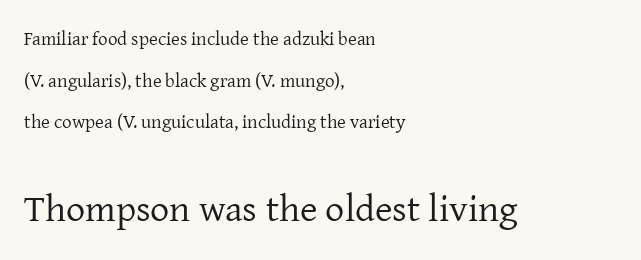
Q: Is the text bold? A: No.
Q: Is the text italic (slanted)? A: No, it is upright.
Q: Is the typeface a serif or a sans-serif typeface? A: Serif.
Q: Is the text underlined? A: No.
Q: How is the paragraph aligned? A: Left-aligned.
Q: Is the spacing between letters normal or unusually wide? A: Normal.
Q: Is the spacing between lines tight, normal or loose? A: Loose.
Q: Which block of text is set in a larger size, the first (top) or the second (bottom)? A: The second (bottom) one.
Q: Width (condensed, normal, or wide)? A: Normal.
Q: Stroke contrast? A: Low.
Q: x-height? A: Medium.
Q: Monospaced? A: No.
